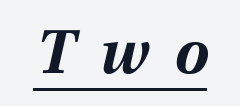
The image shows 61 px bold type, italic (leaning right); set unusually wide letter spacing (+0.43 em), underlined; medium stroke contrast and a medium x-height.
